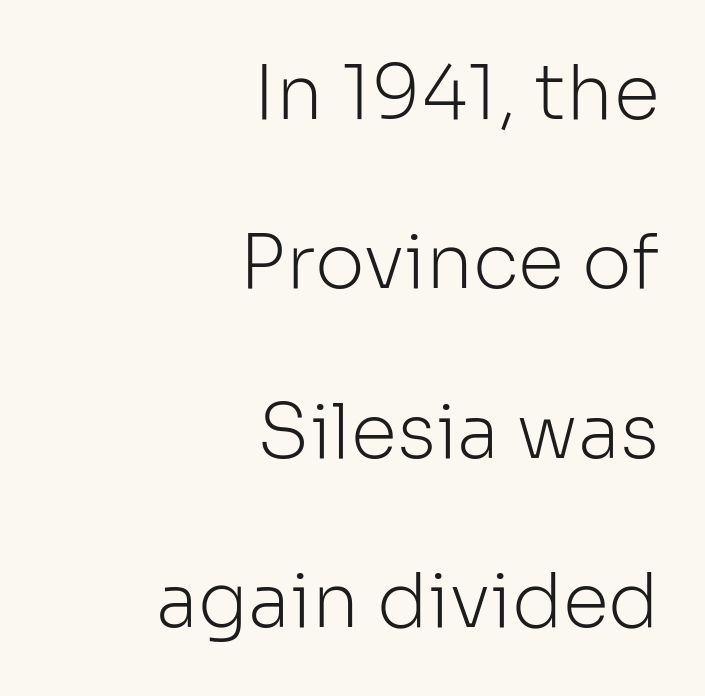
The image shows 75 px light sans-serif type, upright; set right-aligned, loose line spacing (2.26x), normal letter spacing, not underlined; low stroke contrast and a medium x-height.
